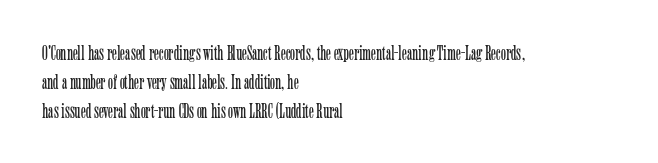
The image shows 21 px text type, upright; set left-aligned, normal line spacing (1.38x), normal letter spacing, not underlined.
